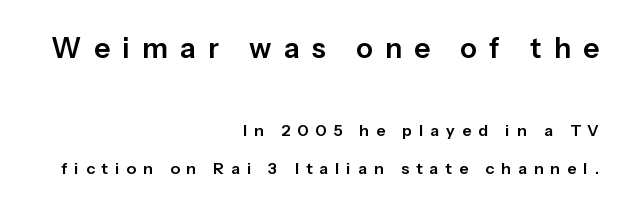
The image shows 28 px sans-serif type, upright; set right-aligned, loose line spacing (2.4x), unusually wide letter spacing (+0.44 em), not underlined; the first (top) block is 1.75x larger; low stroke contrast and a medium x-height.
